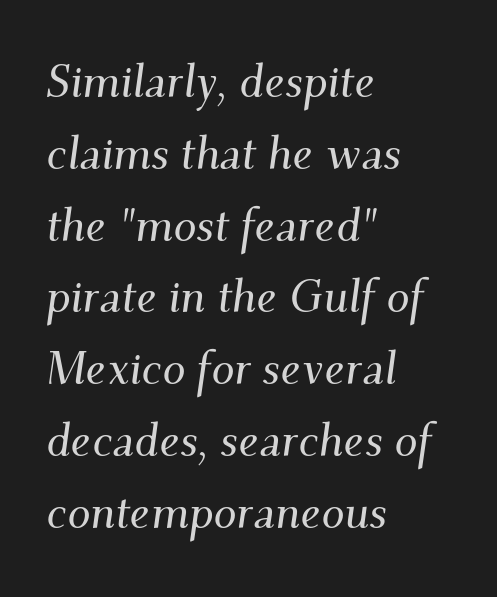
{"serif": "yes", "italic": "yes", "lean": "right", "slant_degrees": 9, "width": "normal", "stroke_contrast": "medium", "x_height": "small", "monospaced": "no", "underline": "no", "align": "left", "line_spacing": "normal", "line_spacing_ratio": 1.56, "letter_spacing": "normal", "letter_spacing_em": 0.0, "glyph_px": 46}
